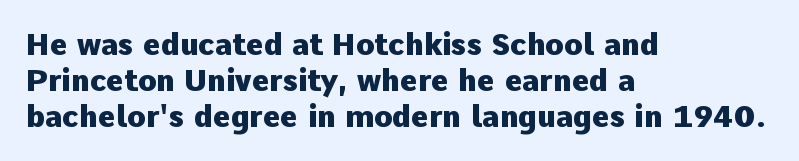
Thick stems and heavy bowls — unmistakably bold. The area under the type is left untouched. These lines are composed in type without serifs. Posture: vertical.
